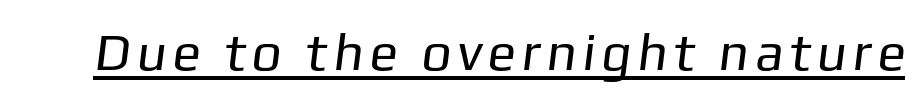
Q: Is the text bold? A: No.
Q: Is the typeface a serif or a sans-serif typeface? A: Sans-serif.
Q: Is the text underlined? A: Yes.
Q: Width (condensed, normal, or wide)? A: Normal.
Q: Stroke contrast? A: Low.
Q: x-height? A: Medium.
Q: Monospaced? A: No.
